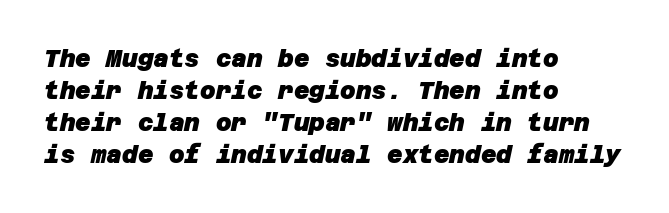
{"bold": "yes", "underline": "no", "align": "left", "line_spacing": "normal", "line_spacing_ratio": 1.33, "letter_spacing": "normal", "letter_spacing_em": 0.0, "glyph_px": 24}
